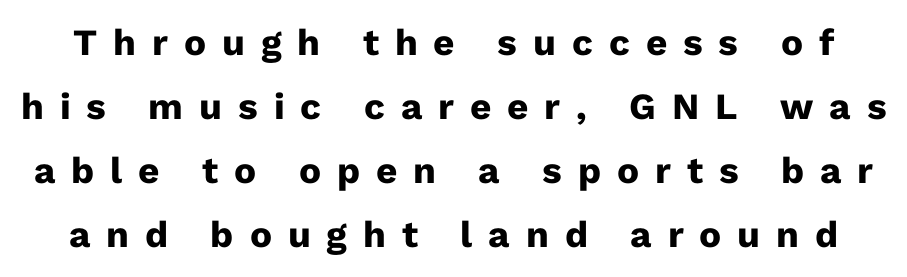
{"serif": "no", "italic": "no", "bold": "yes", "weight": "heavy", "width": "normal", "stroke_contrast": "low", "x_height": "medium", "monospaced": "no", "underline": "no", "line_spacing_ratio": 1.73, "letter_spacing": "wide", "letter_spacing_em": 0.43, "glyph_px": 37}
